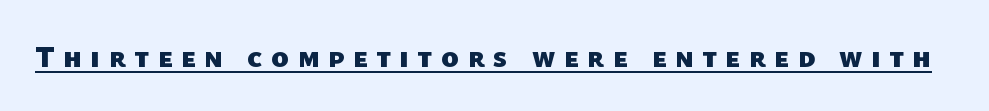
Q: Is the text bold? A: Yes.
Q: Is the typeface a serif or a sans-serif typeface? A: Sans-serif.
Q: Is the text underlined? A: Yes.
Q: Is the spacing between letters normal or unusually wide? A: Unusually wide.
Q: Width (condensed, normal, or wide)? A: Normal.
Q: Stroke contrast? A: Low.
Q: x-height? A: Medium.
Q: Monospaced? A: No.
